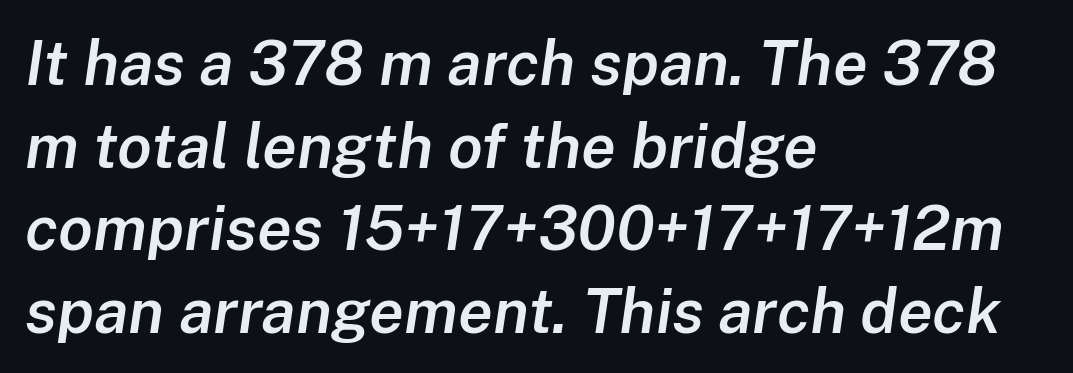
{"italic": "yes", "lean": "right", "slant_degrees": 8, "bold": "semi", "weight": "semibold", "width": "normal", "stroke_contrast": "low", "x_height": "medium", "monospaced": "no", "underline": "no", "align": "left", "line_spacing": "normal", "line_spacing_ratio": 1.31, "letter_spacing": "normal", "letter_spacing_em": 0.0, "glyph_px": 63}
